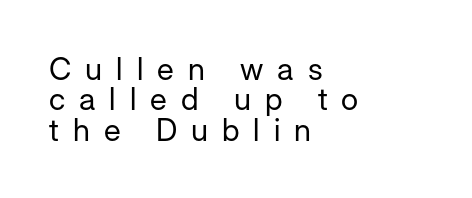
Q: Is the text bold? A: No.
Q: Is the text italic (slanted)? A: No, it is upright.
Q: Is the typeface a serif or a sans-serif typeface? A: Sans-serif.
Q: Is the text underlined? A: No.
Q: How is the paragraph aligned? A: Left-aligned.
Q: Is the spacing between letters normal or unusually wide? A: Unusually wide.
Q: Is the spacing between lines tight, normal or loose? A: Tight.
Q: Width (condensed, normal, or wide)? A: Normal.
Q: Stroke contrast? A: Low.
Q: x-height? A: Medium.
Q: Monospaced? A: No.
